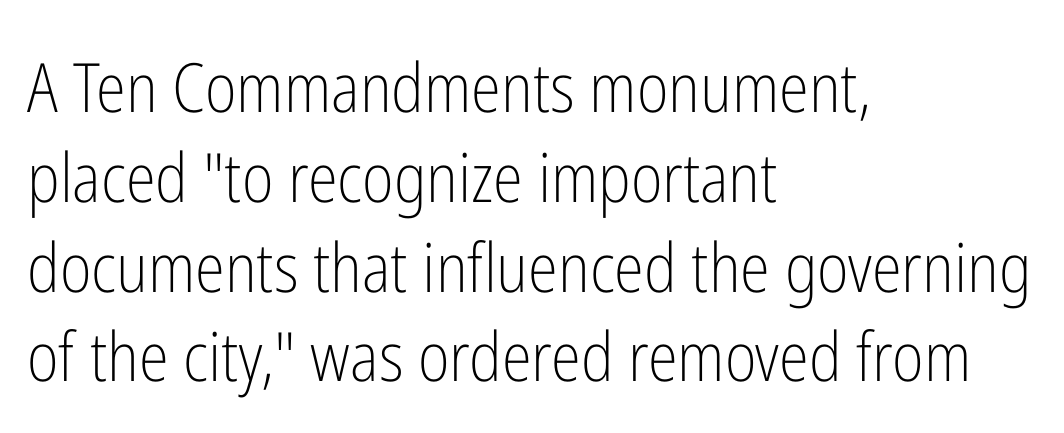
The image shows 68 px light, condensed sans-serif type, upright; set left-aligned, normal line spacing (1.32x), normal letter spacing, not underlined; low stroke contrast and a medium x-height.
